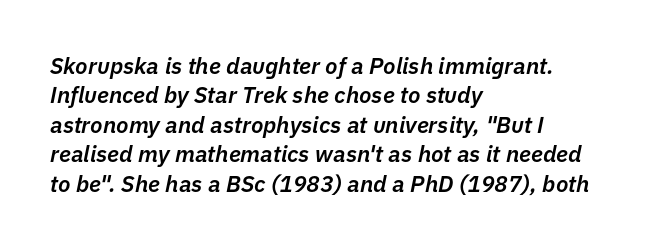
Honestly, the row spacing looks completely unremarkable. Words float on clear page, feet unadorned. Notice how the passage keeps a crisp vertical edge on the left only. Observe the lean: these are italic letterforms. Firm but not heavy-handed strokes: this text is semibold. Words appear dense and cohesive because spacing is normal.
